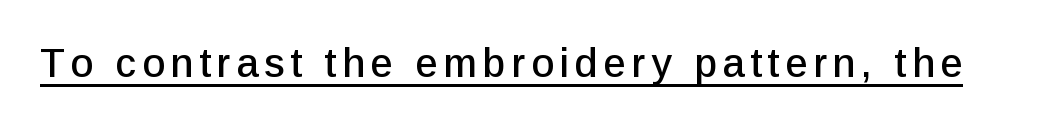
The image shows 40 px sans-serif type, upright; set underlined; low stroke contrast and a medium x-height.
